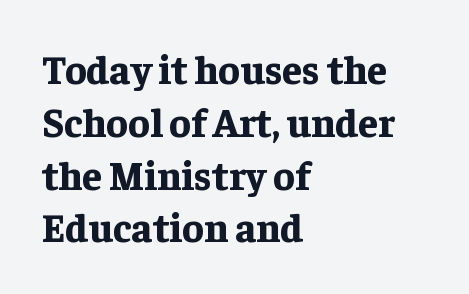
Q: Is the text bold? A: Yes.
Q: Is the text italic (slanted)? A: No, it is upright.
Q: Is the typeface a serif or a sans-serif typeface? A: Serif.
Q: Is the text underlined? A: No.
Q: How is the paragraph aligned? A: Left-aligned.
Q: Is the spacing between letters normal or unusually wide? A: Normal.
Q: Is the spacing between lines tight, normal or loose? A: Normal.
Q: Width (condensed, normal, or wide)? A: Normal.
Q: Stroke contrast? A: Low.
Q: x-height? A: Medium.
Q: Monospaced? A: No.
